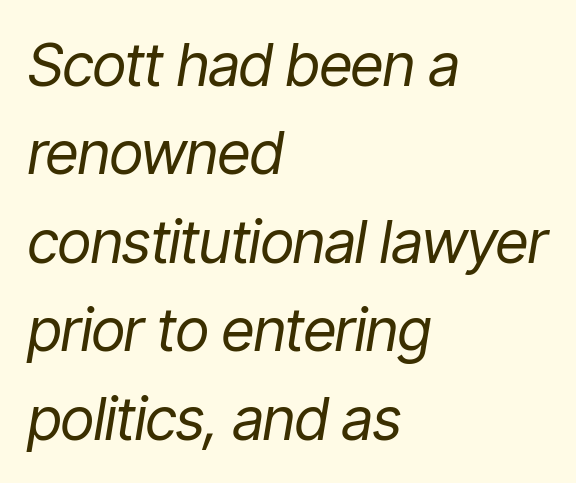
Characters follow at the spacing the type designer built in. Alignment: flush left. Italic: yes, the glyphs are oblique. Rule under the text: the space is simply empty.
